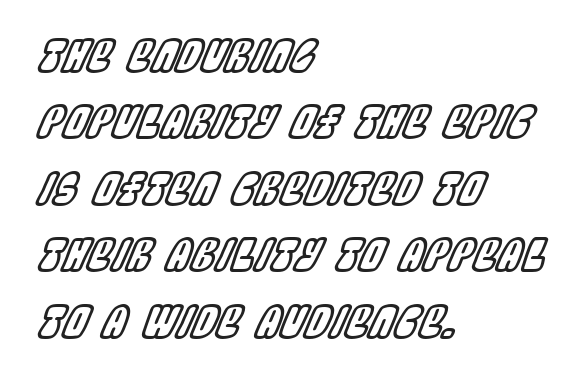
How are the letters spaced? Ordinarily, with no added tracking. Italic: yes, the glyphs are oblique. Visually the block forms a straight wall on the left and a jagged coastline on the right. Summary of vertical rhythm: regular, with standard interline spacing.
